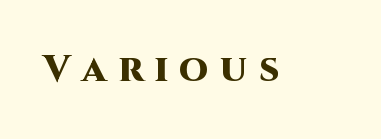
{"serif": "no", "italic": "no", "bold": "yes", "weight": "heavy", "width": "normal", "stroke_contrast": "high", "x_height": "large", "monospaced": "no", "underline": "no", "letter_spacing": "wide", "letter_spacing_em": 0.3, "glyph_px": 38}
